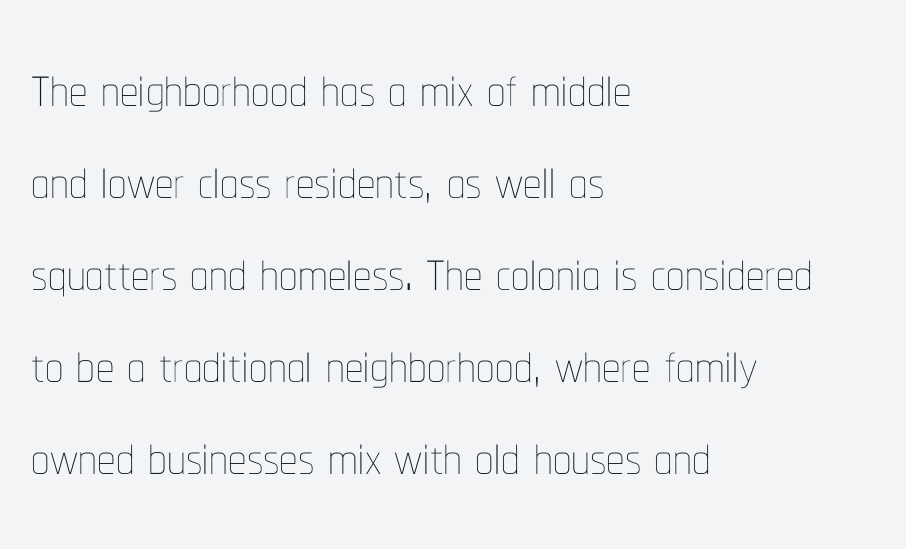
{"italic": "no", "bold": "no", "weight": "thin", "width": "condensed", "stroke_contrast": "low", "x_height": "medium", "monospaced": "no", "underline": "no", "align": "left", "line_spacing": "normal", "line_spacing_ratio": 1.26, "letter_spacing": "normal", "letter_spacing_em": 0.0, "glyph_px": 73}
